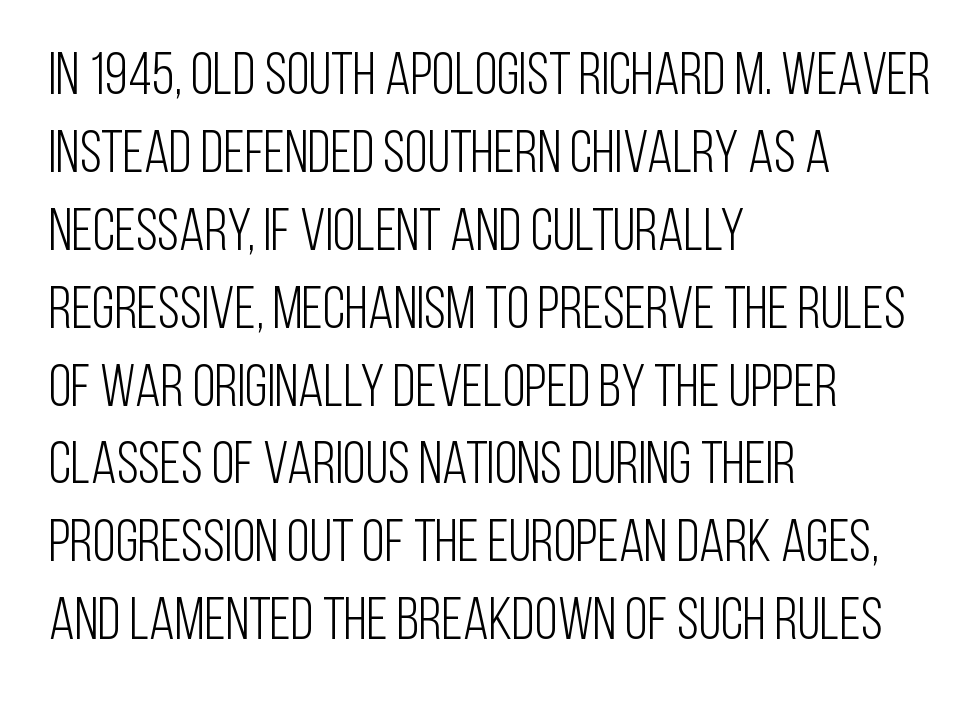
Q: Is the text bold? A: No.
Q: Is the text italic (slanted)? A: No, it is upright.
Q: Is the typeface a serif or a sans-serif typeface? A: Sans-serif.
Q: Is the text underlined? A: No.
Q: How is the paragraph aligned? A: Left-aligned.
Q: Is the spacing between letters normal or unusually wide? A: Normal.
Q: Is the spacing between lines tight, normal or loose? A: Normal.
Q: Width (condensed, normal, or wide)? A: Condensed.
Q: Stroke contrast? A: Low.
Q: x-height? A: Large.
Q: Monospaced? A: No.
